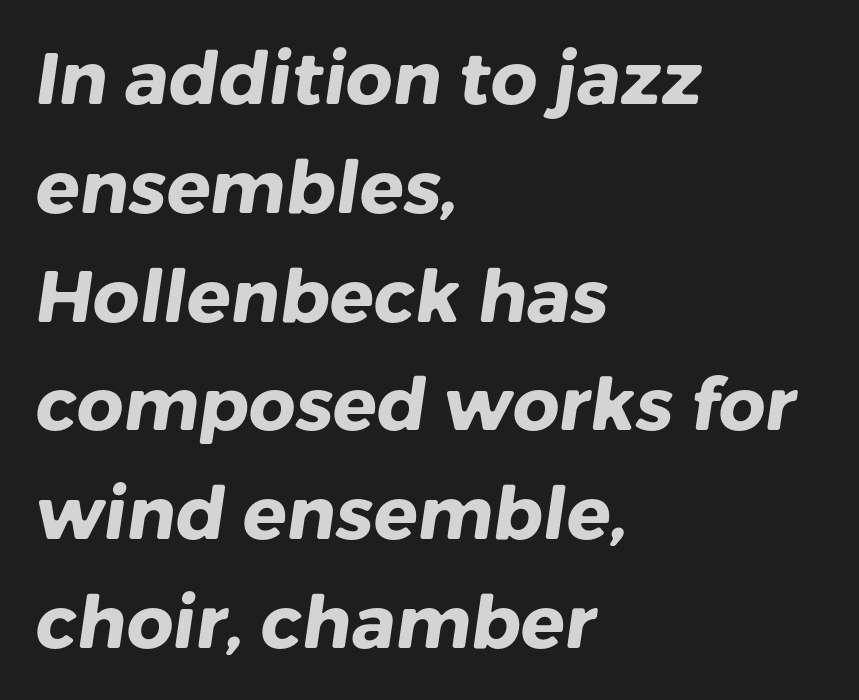
The image shows 73 px heavy sans-serif type; set left-aligned, normal line spacing (1.49x), normal letter spacing, not underlined; low stroke contrast and a medium x-height.
